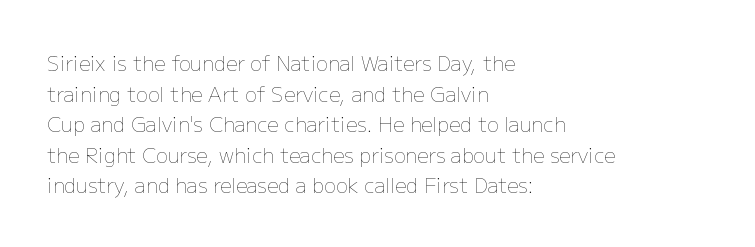
If you drew a line through each stem, it would be perfectly vertical. Students, observe: this is what conventionally led text looks like. Alignment: flush left. Decoration check: the copy has no underline.
